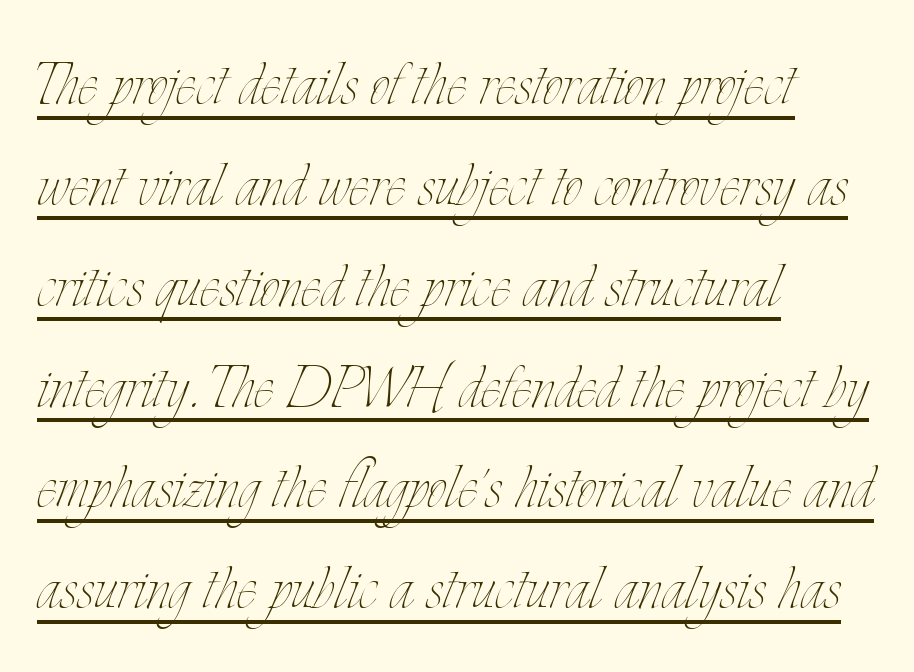
{"bold": "no", "weight": "thin", "width": "condensed", "stroke_contrast": "low", "x_height": "small", "monospaced": "no", "underline": "yes", "align": "left", "line_spacing": "normal", "line_spacing_ratio": 1.31, "letter_spacing": "normal", "letter_spacing_em": 0.0, "glyph_px": 77}
